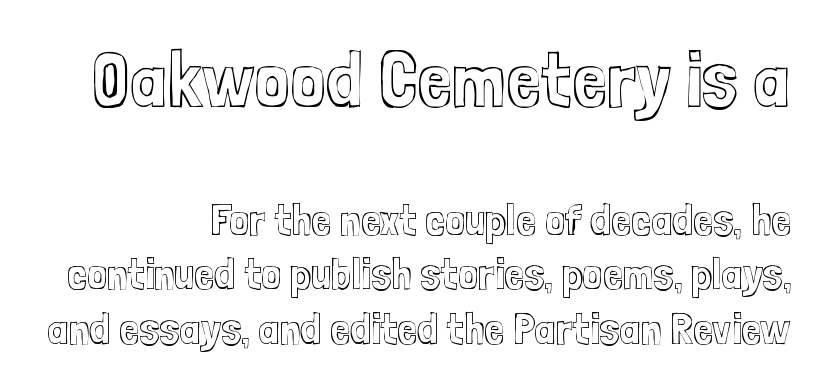
Q: Is the text italic (slanted)? A: No, it is upright.
Q: Is the text underlined? A: No.
Q: How is the paragraph aligned? A: Right-aligned.
Q: Is the spacing between letters normal or unusually wide? A: Normal.
Q: Which block of text is set in a larger size, the first (top) or the second (bottom)? A: The first (top) one.
Q: Width (condensed, normal, or wide)? A: Condensed.
Q: x-height? A: Medium.
Q: Monospaced? A: No.
